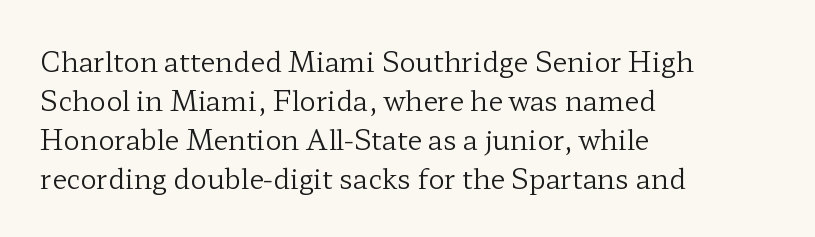
Q: Is the text bold? A: No.
Q: Is the text italic (slanted)? A: No, it is upright.
Q: Is the text underlined? A: No.
Q: How is the paragraph aligned? A: Left-aligned.
Q: Is the spacing between letters normal or unusually wide? A: Normal.
Q: Is the spacing between lines tight, normal or loose? A: Normal.
